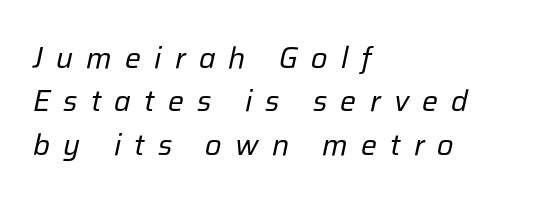
The image shows 30 px regular-weight type, italic (leaning right); set left-aligned, normal line spacing (1.45x), unusually wide letter spacing (+0.44 em), not underlined; low stroke contrast and a medium x-height.
